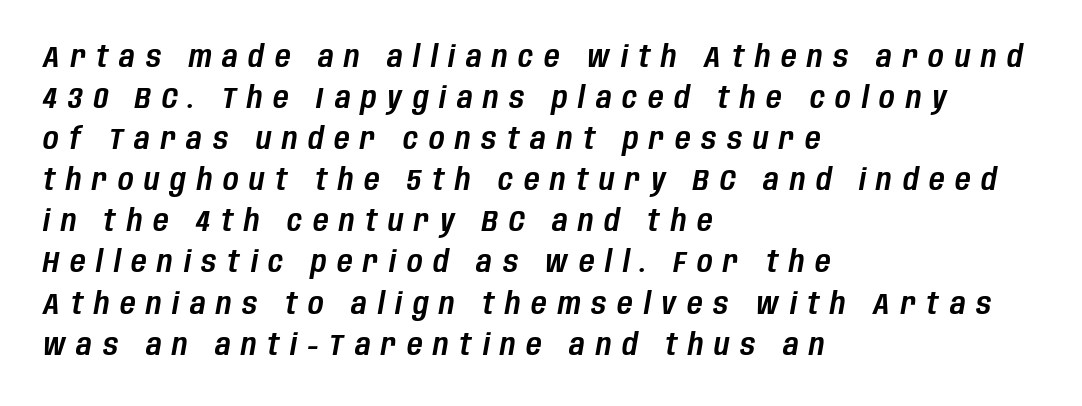
The image shows 30 px condensed type, italic (leaning right); set left-aligned, normal line spacing (1.37x), unusually wide letter spacing (+0.36 em), not underlined; low stroke contrast and a large x-height.
